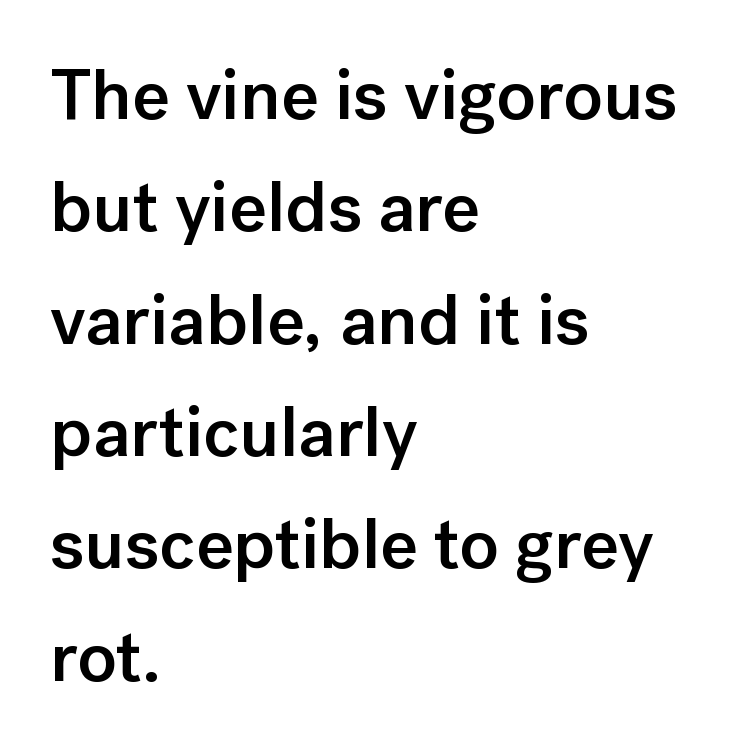
{"serif": "no", "italic": "no", "bold": "semi", "weight": "semibold", "width": "normal", "stroke_contrast": "low", "x_height": "medium", "monospaced": "no", "underline": "no", "align": "left", "line_spacing": "normal", "line_spacing_ratio": 1.56, "letter_spacing": "normal", "letter_spacing_em": 0.0, "glyph_px": 72}
